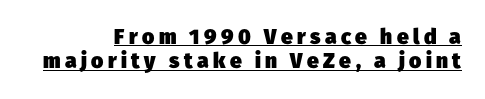
Q: Is the text bold? A: Yes.
Q: Is the text underlined? A: Yes.
Q: How is the paragraph aligned? A: Right-aligned.
Q: Is the spacing between letters normal or unusually wide? A: Unusually wide.
